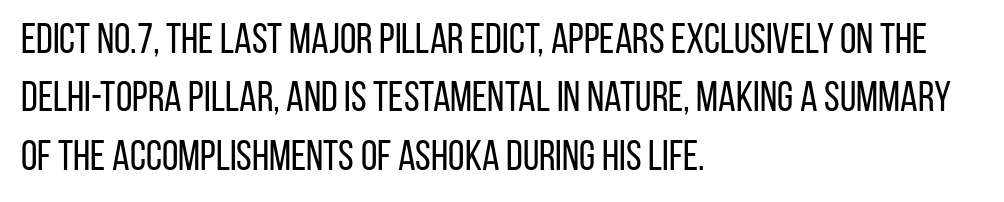
{"serif": "no", "italic": "no", "bold": "no", "weight": "regular", "width": "condensed", "stroke_contrast": "low", "x_height": "large", "monospaced": "no", "underline": "no", "align": "left", "line_spacing": "normal", "line_spacing_ratio": 1.39, "letter_spacing": "normal", "letter_spacing_em": 0.0, "glyph_px": 42}
